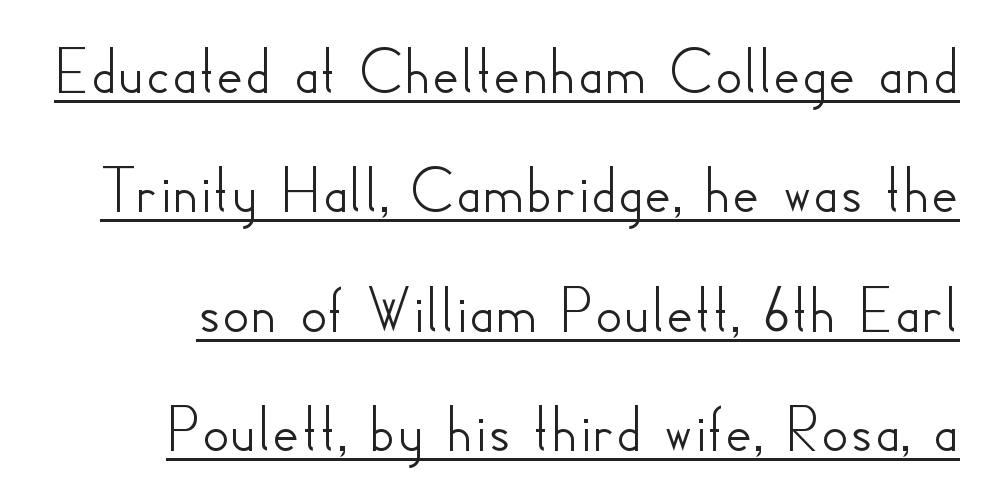
The face used here is a sans, in the tradition of grotesques and geometrics. Underlining? Definitely there. Here the designer chose a conventional face with non-uniform glyph widths. Between one letter and the next there's only the usual sliver of space. The letters stand straight up with perfectly vertical stems.
